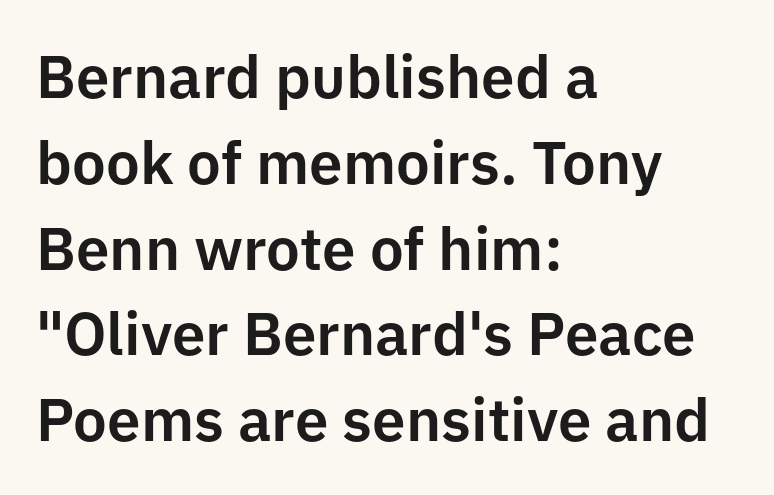
{"serif": "no", "italic": "no", "width": "normal", "stroke_contrast": "low", "x_height": "medium", "monospaced": "no", "underline": "no", "align": "left", "line_spacing": "normal", "line_spacing_ratio": 1.43, "letter_spacing": "normal", "letter_spacing_em": 0.0, "glyph_px": 60}
